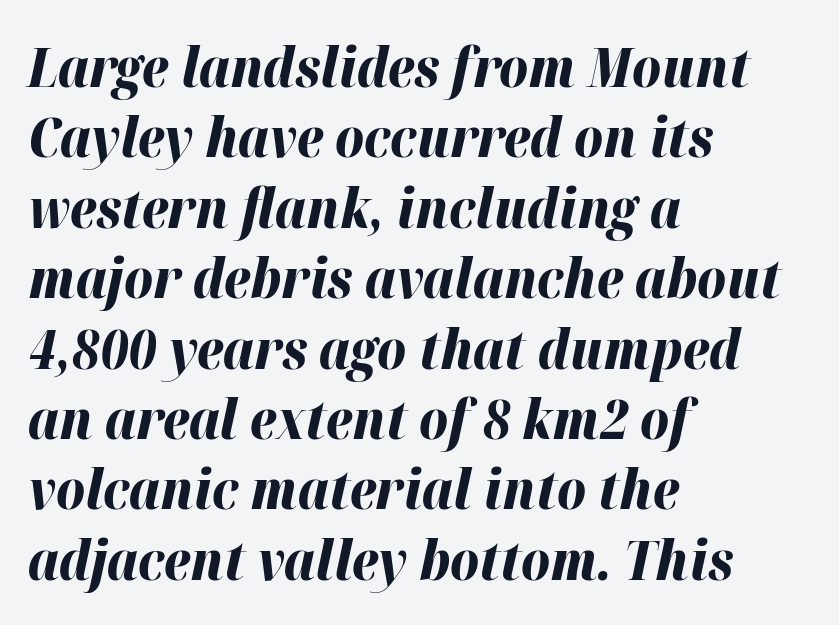
{"italic": "yes", "lean": "right", "slant_degrees": 12, "bold": "yes", "weight": "bold", "width": "normal", "stroke_contrast": "high", "x_height": "medium", "monospaced": "no", "underline": "no", "align": "left", "line_spacing": "normal", "line_spacing_ratio": 1.28, "letter_spacing": "normal", "letter_spacing_em": 0.0, "glyph_px": 55}
